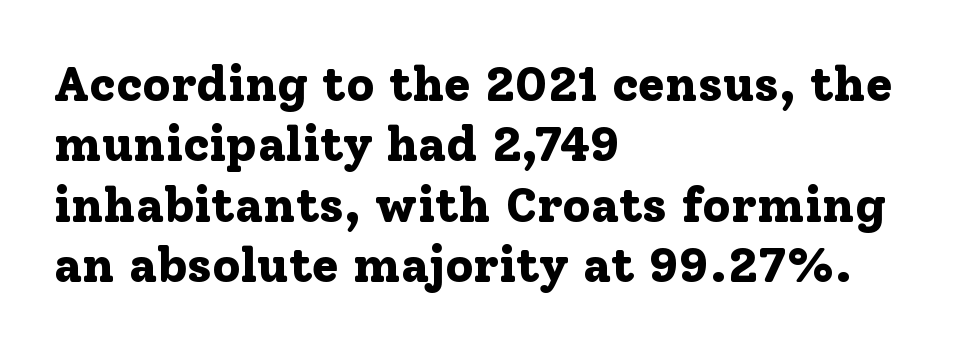
{"serif": "yes", "italic": "no", "bold": "yes", "weight": "bold", "width": "normal", "stroke_contrast": "low", "x_height": "medium", "monospaced": "no", "underline": "no", "align": "left", "line_spacing_ratio": 1.23, "letter_spacing": "normal", "letter_spacing_em": 0.0, "glyph_px": 49}
